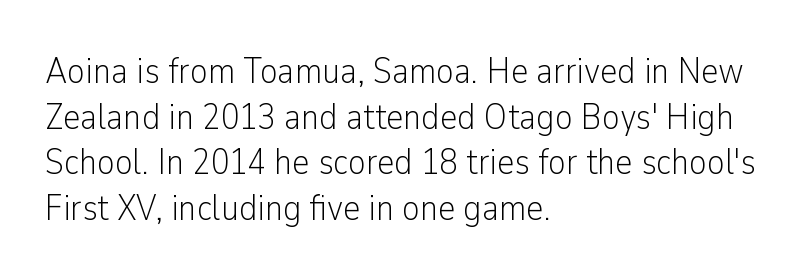
Tall strokes in this sample are plumb rather than angled. Plain, unruled lines of type. Characters follow at the spacing the type designer built in. This sample has the flowing, uneven cadence of proportional lettering. Note: no serifs on the glyphs. Is this a heavy cut? Hardly; it is regular or lighter.
